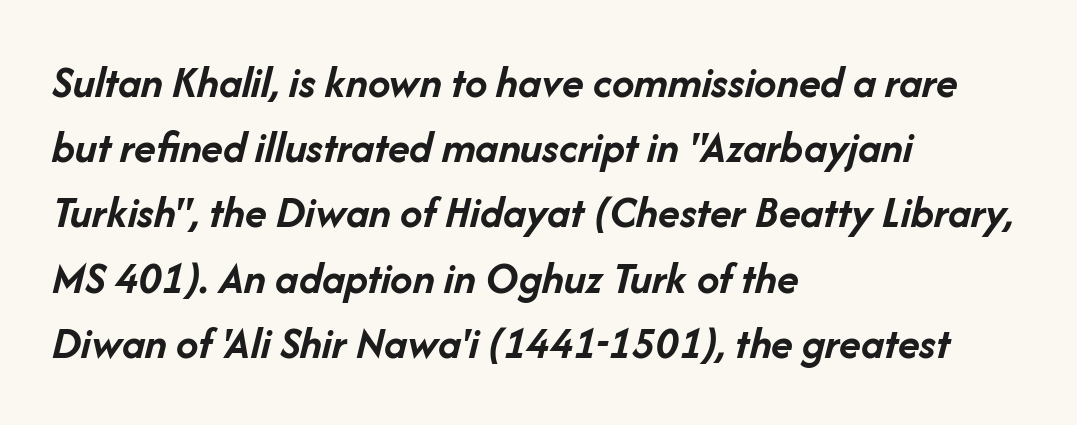
{"italic": "yes", "lean": "right", "slant_degrees": 14, "bold": "yes", "weight": "semibold", "width": "normal", "stroke_contrast": "low", "x_height": "medium", "monospaced": "no", "underline": "no", "align": "left", "line_spacing": "normal", "line_spacing_ratio": 1.45, "letter_spacing": "normal", "letter_spacing_em": 0.0, "glyph_px": 45}
